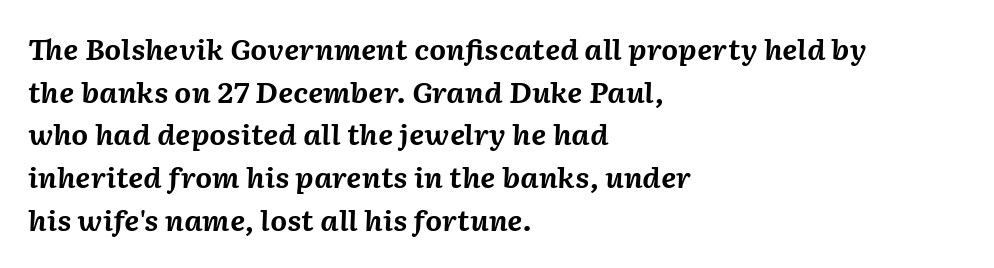
The image shows 27 px bold type, italic (leaning right); set left-aligned, normal line spacing (1.58x), normal letter spacing, not underlined.
